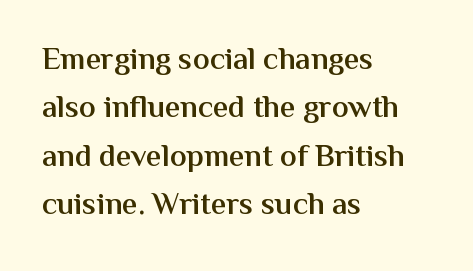
Q: Is the text bold? A: Semi-bold.
Q: Is the text italic (slanted)? A: No, it is upright.
Q: Is the typeface a serif or a sans-serif typeface? A: Sans-serif.
Q: Is the text underlined? A: No.
Q: How is the paragraph aligned? A: Left-aligned.
Q: Is the spacing between letters normal or unusually wide? A: Normal.
Q: Is the spacing between lines tight, normal or loose? A: Normal.
Q: Width (condensed, normal, or wide)? A: Normal.
Q: Stroke contrast? A: Medium.
Q: x-height? A: Medium.
Q: Monospaced? A: No.
